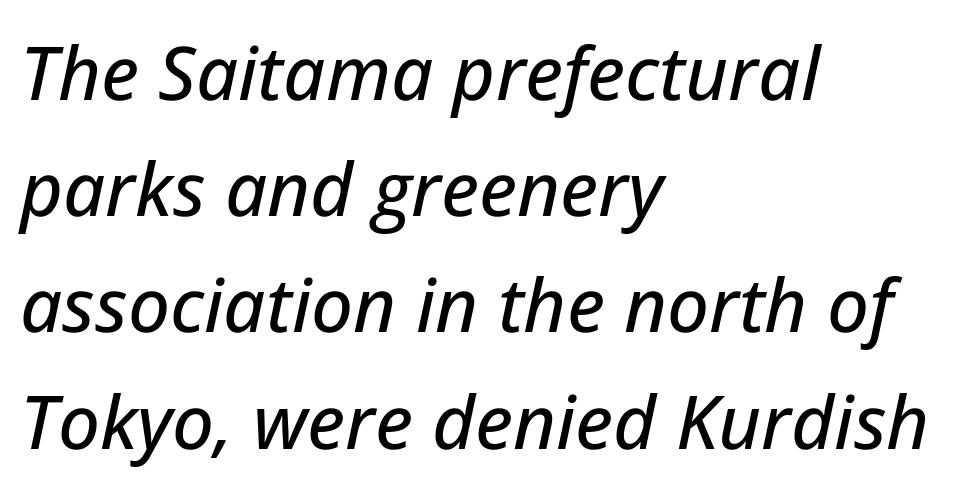
This sample uses an oblique cut, with every glyph tilted off the vertical. Looks like regular typesetting: each glyph gets only the width it needs. Regarding leading, the lines here are spaced in the standard way. Just letters on the line, the space beneath them empty. The letterforms sit shoulder to shoulder at normal distance. Typeset ragged right — the left edge is the straight one.
